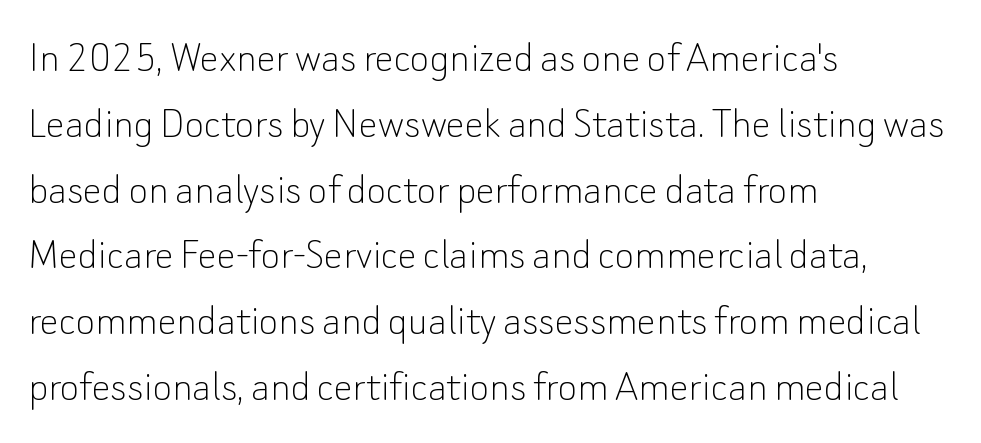
The line texture is even and compact thanks to regular tracking. The strokes are not fattened; the text isn't bold. The ragged edge is on the right, which tells us the setting is flush left. Character widths vary here, with narrow letters taking less room than wide ones.
